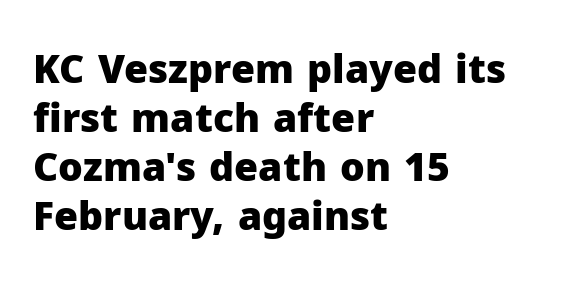
The image shows 39 px heavy sans-serif type, upright; set left-aligned, normal line spacing (1.26x), normal letter spacing, not underlined; low stroke contrast and a medium x-height.
